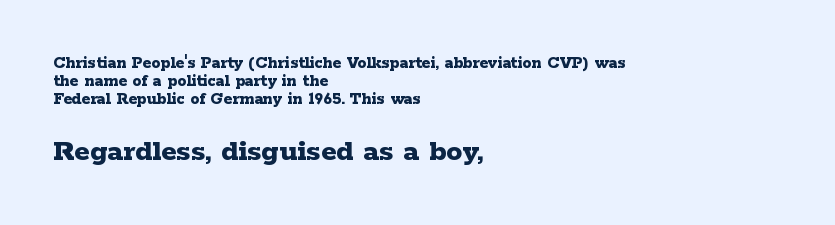
Q: Is the text bold? A: Yes.
Q: Is the text italic (slanted)? A: No, it is upright.
Q: Is the typeface a serif or a sans-serif typeface? A: Serif.
Q: Is the text underlined? A: No.
Q: How is the paragraph aligned? A: Left-aligned.
Q: Is the spacing between letters normal or unusually wide? A: Normal.
Q: Is the spacing between lines tight, normal or loose? A: Tight.
Q: Which block of text is set in a larger size, the first (top) or the second (bottom)? A: The second (bottom) one.
Q: Width (condensed, normal, or wide)? A: Wide.
Q: Stroke contrast? A: Low.
Q: x-height? A: Medium.
Q: Monospaced? A: No.
